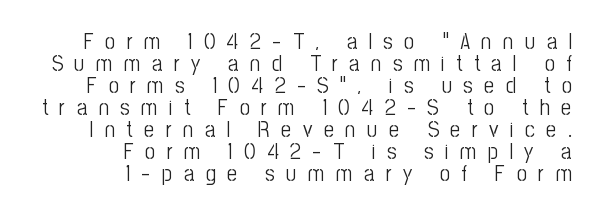
Q: Is the text bold? A: No.
Q: Is the text italic (slanted)? A: No, it is upright.
Q: Is the text underlined? A: No.
Q: How is the paragraph aligned? A: Right-aligned.
Q: Is the spacing between letters normal or unusually wide? A: Unusually wide.
Q: Is the spacing between lines tight, normal or loose? A: Tight.
